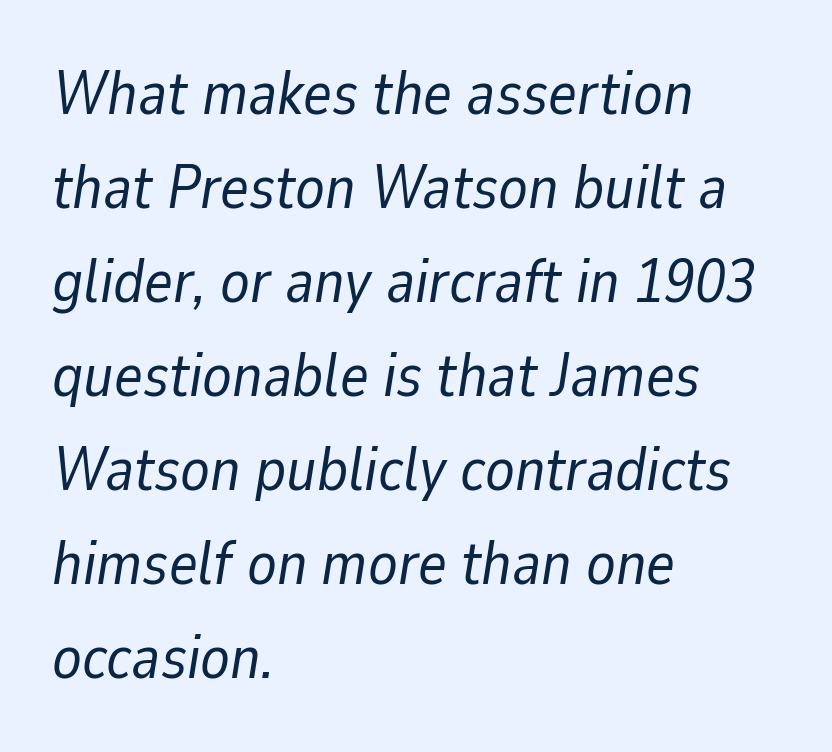
Yep, that's italic — everything's leaning. Line beginnings align vertically; line endings do not. Nothing unusual about the tracking: characters are spaced as the font intends. Stroke thickness stays within the range of a standard reading face or lighter. This block has exactly the height ordinary leading produces. Clear beneath every line of the passage.
